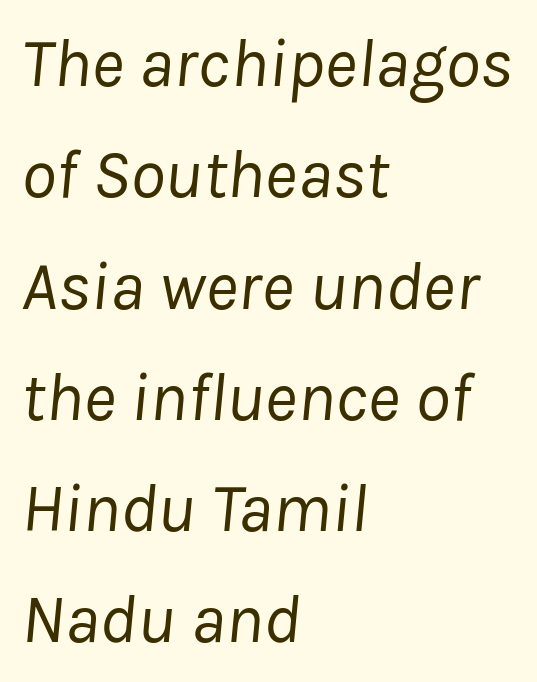
These lines sit exactly where default settings would place them. Stroke mass is kept to a normal reading level or below. This sample uses an oblique cut, with every glyph tilted off the vertical. Is this a fixed-width face? No — the glyphs have proportional, varying widths. Just letters on the line, the space beneath them empty. Horizontal alignment here is leftward, the default for most running prose.
